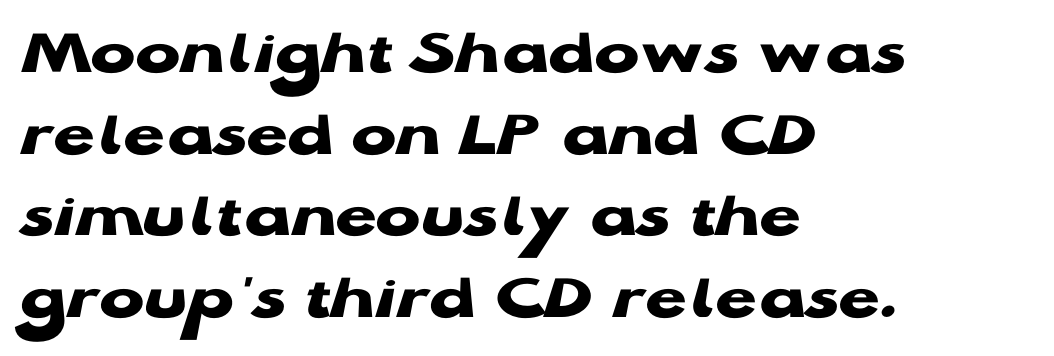
The image shows 67 px heavy, wide sans-serif type, upright; set left-aligned, line spacing 1.22x, normal letter spacing, not underlined; low stroke contrast and a medium x-height.
